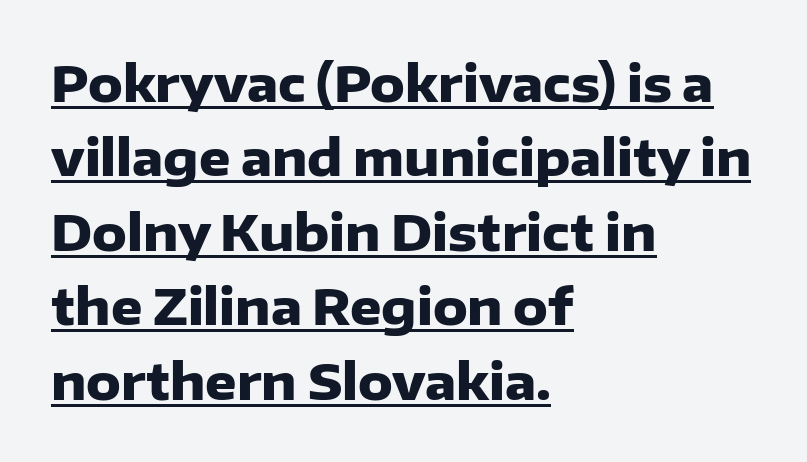
{"serif": "no", "italic": "no", "bold": "yes", "weight": "heavy", "width": "normal", "stroke_contrast": "low", "x_height": "medium", "monospaced": "no", "underline": "yes", "align": "left", "line_spacing": "normal", "line_spacing_ratio": 1.52, "letter_spacing": "normal", "letter_spacing_em": 0.0, "glyph_px": 49}
